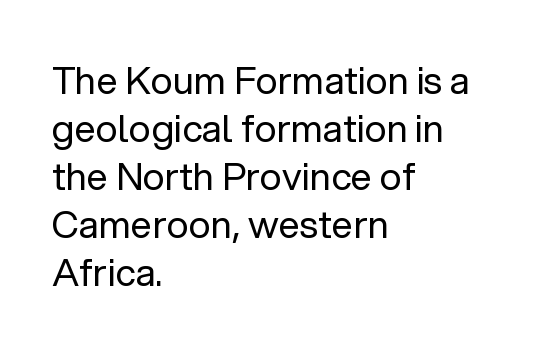
The image shows 38 px regular-weight sans-serif type, upright; set left-aligned, normal line spacing (1.26x), normal letter spacing, not underlined; low stroke contrast and a medium x-height.
